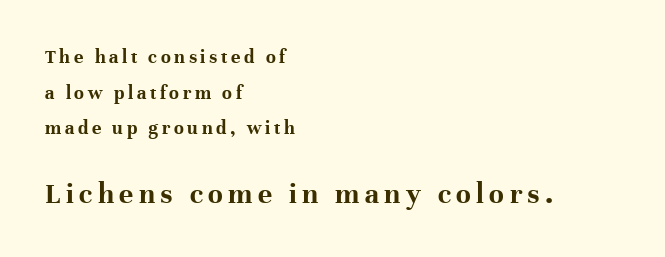
Do the characters align in a grid? No, the font is proportional. Summary of weight: heavy, a full bold. Character size in the trailing block exceeds that of the leading block. Descender tails drop into unmarked territory.
